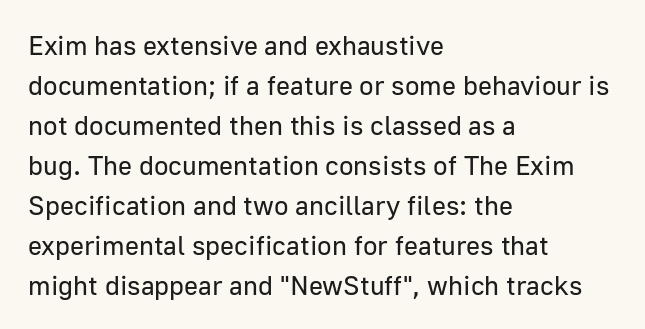
The image shows 27 px text type, upright; set left-aligned, normal line spacing (1.48x), normal letter spacing, not underlined.
